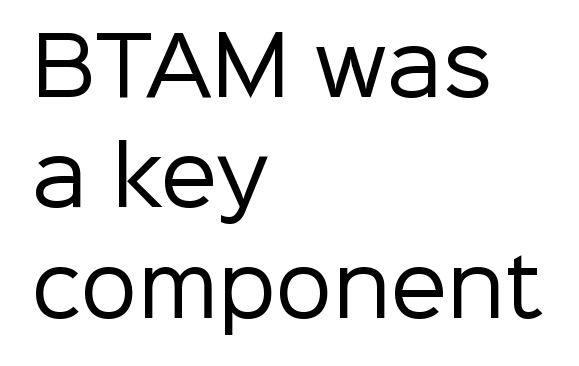
Are there feet on the stems? There aren't — it's a sans. The specimen reads as upright at a glance. Inter-character spacing is left at the font's built-in metrics. Only glyphs here, with clear space below each row.
